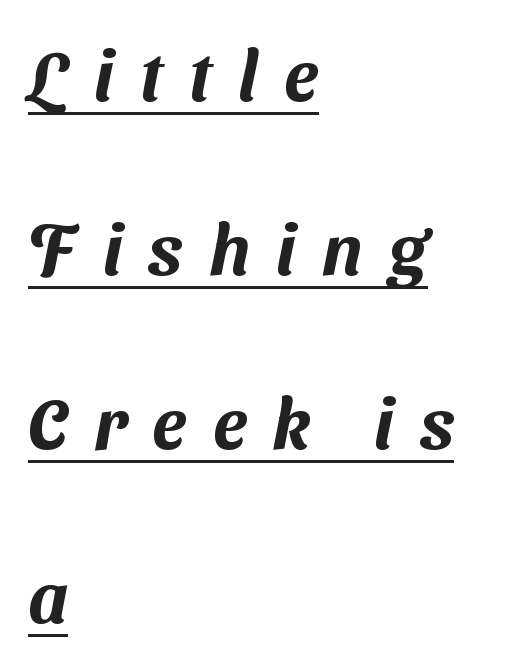
The words here are underlined. You can tell from the bare stems that sans-serif type was used. Horizontal bands of white between lines are thick stripes. A typesetter would call this proportional, since set widths differ per character. One-word summary of the alignment: left. What stands out about the letter spacing? Its width — letters are far apart.
